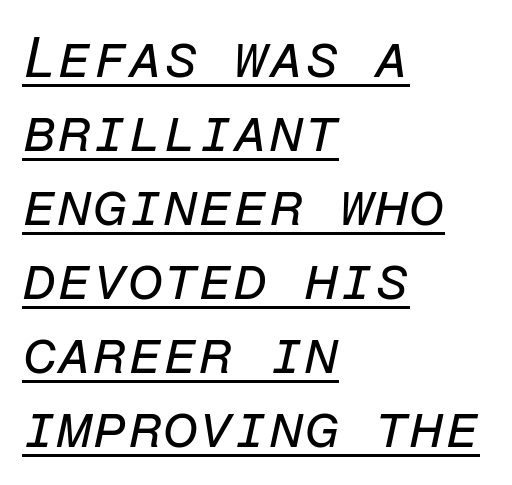
An italicized treatment has been applied to the whole sample. Think of a typewriter: that constant character pitch is what you see here. Quick note: interline space is typical. The strokes carry an ordinary text weight at most. The rendered words wear a rule along their underside.
